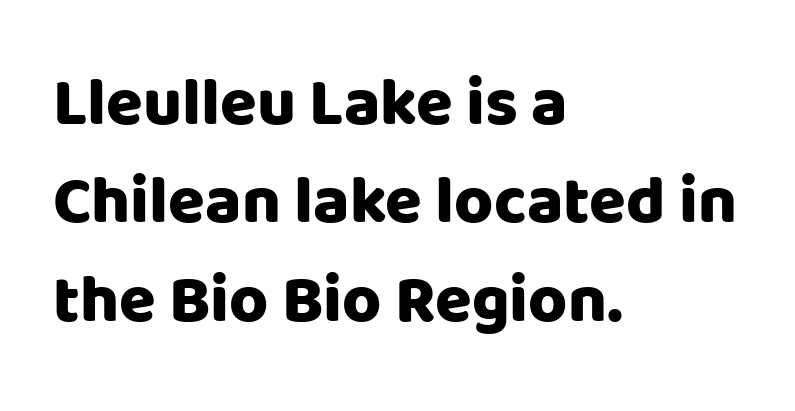
{"serif": "no", "italic": "no", "bold": "yes", "weight": "heavy", "width": "normal", "stroke_contrast": "low", "x_height": "large", "monospaced": "no", "underline": "no", "align": "left", "line_spacing": "normal", "line_spacing_ratio": 1.47, "letter_spacing": "normal", "letter_spacing_em": 0.0, "glyph_px": 67}
